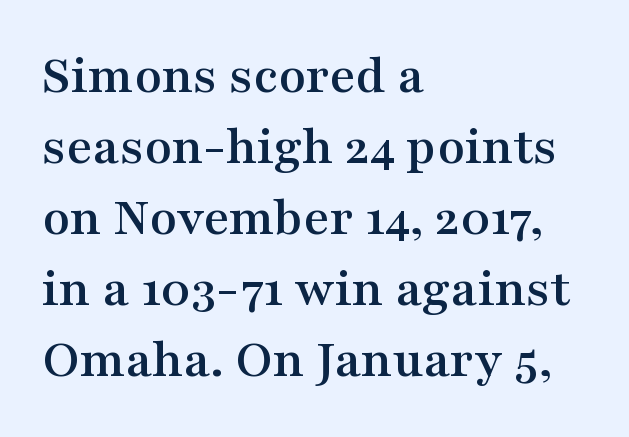
This rendering employs a face with finishing strokes, i.e., a serif. The gap between lines stays unmarked. Posture: vertical. Nothing unusual about the tracking: characters are spaced as the font intends. Casual observation: everything's shoved over to the left.
